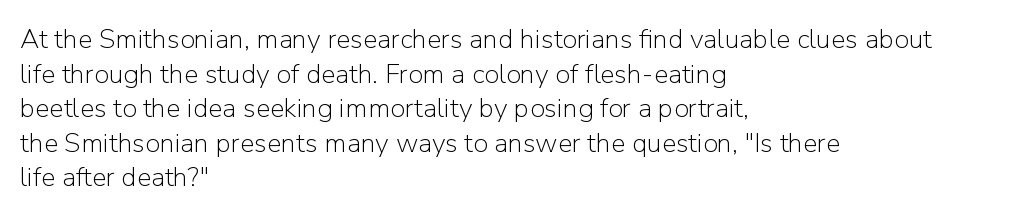
Q: Is the text bold? A: No.
Q: Is the text italic (slanted)? A: No, it is upright.
Q: Is the text underlined? A: No.
Q: How is the paragraph aligned? A: Left-aligned.
Q: Is the spacing between letters normal or unusually wide? A: Normal.
Q: Is the spacing between lines tight, normal or loose? A: Normal.
